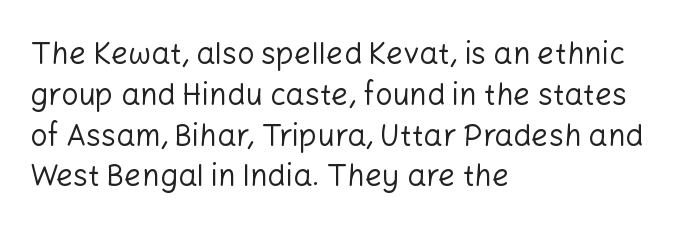
Characters remain perfectly vertical along every line. Stem width sits at or under what a default text font uses. Only glyphs here, with clear space below each row. The vertical gap from one line to the next is medium. Each letter keeps its own natural width here, so spacing adapts to shape.
